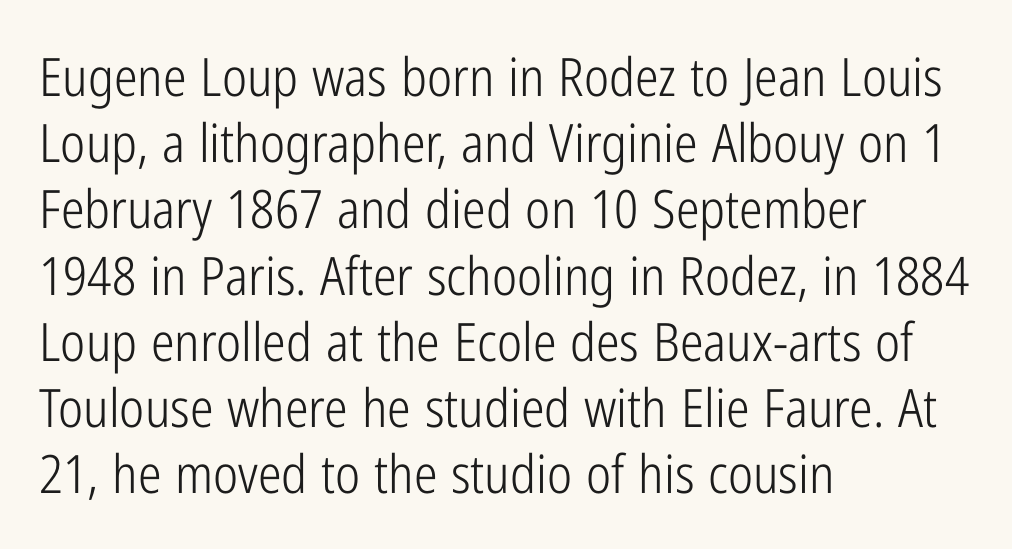
The image shows 53 px light, condensed sans-serif type, upright; set left-aligned, normal line spacing (1.25x), normal letter spacing, not underlined; low stroke contrast and a medium x-height.
